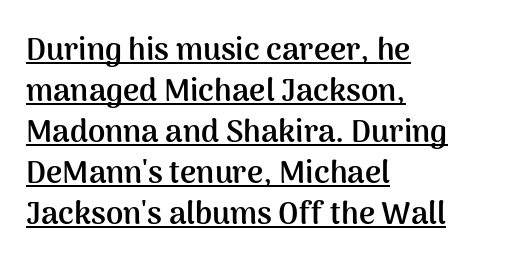
{"serif": "no", "italic": "no", "bold": "yes", "weight": "semibold", "width": "normal", "stroke_contrast": "medium", "x_height": "medium", "monospaced": "no", "underline": "yes", "align": "left", "line_spacing": "normal", "line_spacing_ratio": 1.32, "letter_spacing": "normal", "letter_spacing_em": 0.0, "glyph_px": 31}
